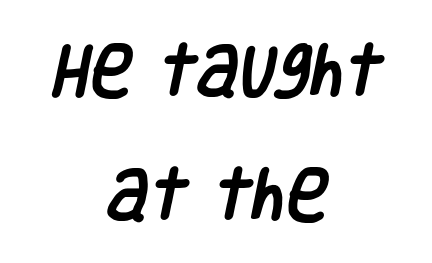
{"serif": "no", "width": "condensed", "stroke_contrast": "low", "x_height": "large", "monospaced": "no", "underline": "no", "align": "center", "line_spacing": "loose", "line_spacing_ratio": 2.13, "letter_spacing": "normal", "letter_spacing_em": 0.0, "glyph_px": 58}
